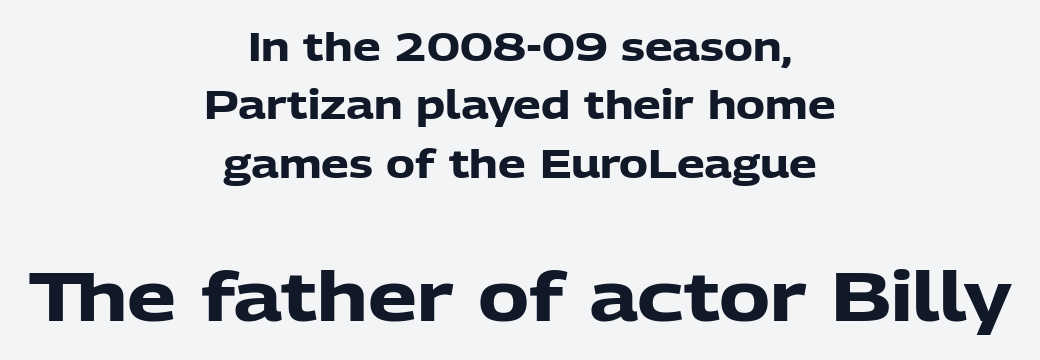
Q: Is the text bold? A: Yes.
Q: Is the text italic (slanted)? A: No, it is upright.
Q: Is the typeface a serif or a sans-serif typeface? A: Sans-serif.
Q: Is the text underlined? A: No.
Q: How is the paragraph aligned? A: Centered.
Q: Is the spacing between letters normal or unusually wide? A: Normal.
Q: Is the spacing between lines tight, normal or loose? A: Normal.
Q: Which block of text is set in a larger size, the first (top) or the second (bottom)? A: The second (bottom) one.
Q: Width (condensed, normal, or wide)? A: Normal.
Q: Stroke contrast? A: Low.
Q: x-height? A: Medium.
Q: Monospaced? A: No.
